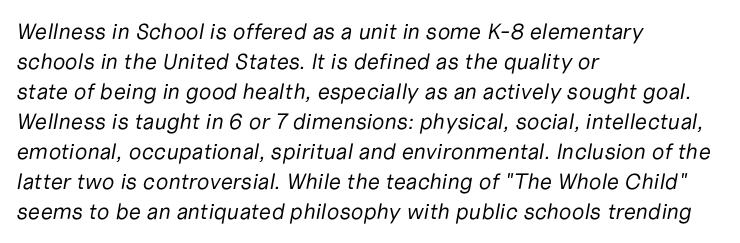
The image shows 22 px text type, italic (leaning right); set left-aligned, normal line spacing (1.36x), normal letter spacing, not underlined.
